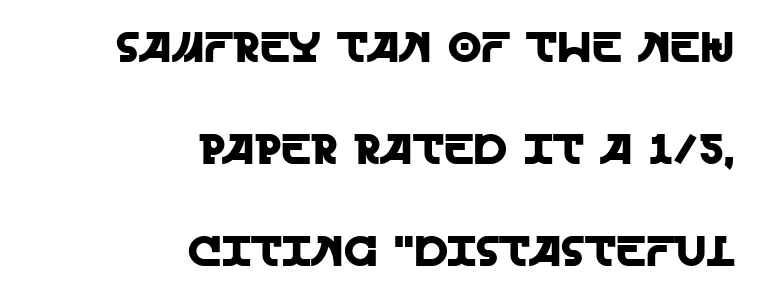
The image shows 43 px sans-serif type, upright; set right-aligned, loose line spacing (2.37x), normal letter spacing, not underlined; a large x-height.
